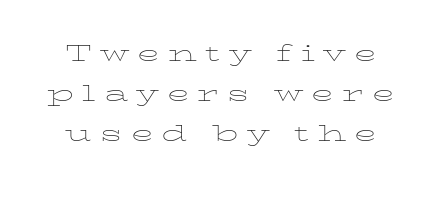
{"italic": "no", "bold": "no", "weight": "thin", "width": "wide", "stroke_contrast": "low", "x_height": "medium", "monospaced": "no", "underline": "no", "align": "center", "line_spacing": "normal", "line_spacing_ratio": 1.34, "letter_spacing": "wide", "letter_spacing_em": 0.27, "glyph_px": 30}
